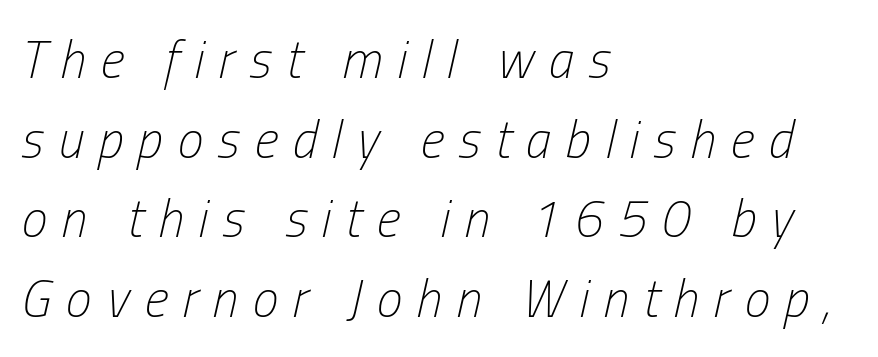
The image shows 52 px light, condensed type, italic (leaning right); set left-aligned, normal line spacing (1.53x), unusually wide letter spacing (+0.28 em), not underlined; low stroke contrast and a medium x-height.
